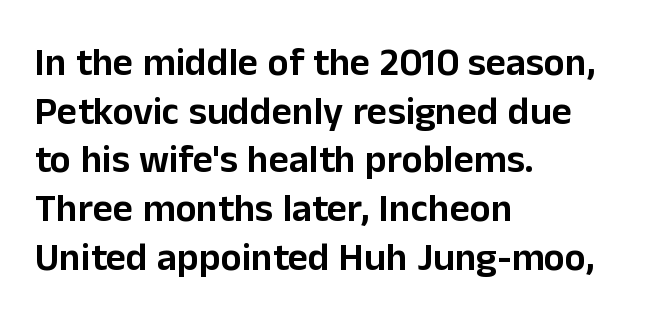
The image shows 39 px sans-serif type, upright; set left-aligned, normal line spacing (1.25x), normal letter spacing, not underlined; low stroke contrast and a medium x-height.
